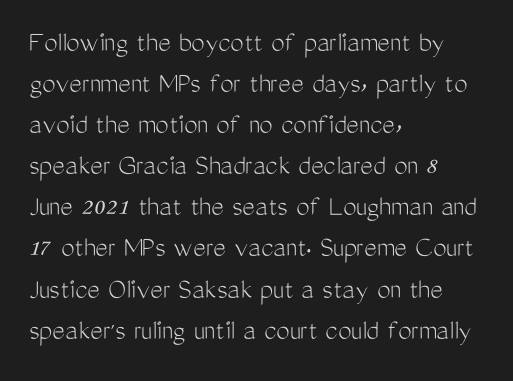
{"serif": "no", "italic": "no", "bold": "no", "weight": "light", "width": "condensed", "stroke_contrast": "medium", "x_height": "medium", "monospaced": "no", "underline": "no", "align": "left", "line_spacing": "normal", "line_spacing_ratio": 1.37, "letter_spacing": "normal", "letter_spacing_em": 0.0, "glyph_px": 30}
